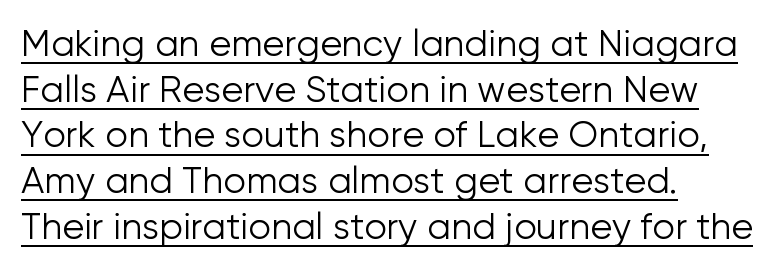
Somebody hit Ctrl+U on this one — the words are underlined. Spacing verdict: proportional, widths tailored to each character. The ragged edge is on the right, which tells us the setting is flush left. Line spacing here is normal.
